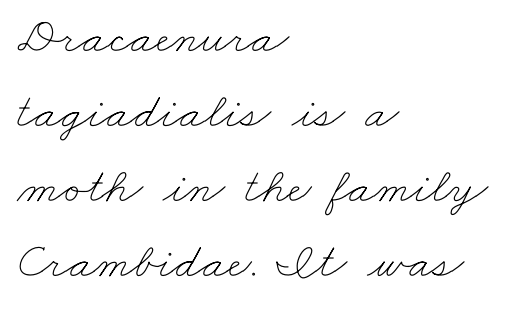
Q: Is the text bold? A: No.
Q: Is the text underlined? A: No.
Q: How is the paragraph aligned? A: Left-aligned.
Q: Is the spacing between letters normal or unusually wide? A: Normal.
Q: Is the spacing between lines tight, normal or loose? A: Normal.
Q: Width (condensed, normal, or wide)? A: Wide.
Q: Stroke contrast? A: Low.
Q: x-height? A: Small.
Q: Monospaced? A: No.
